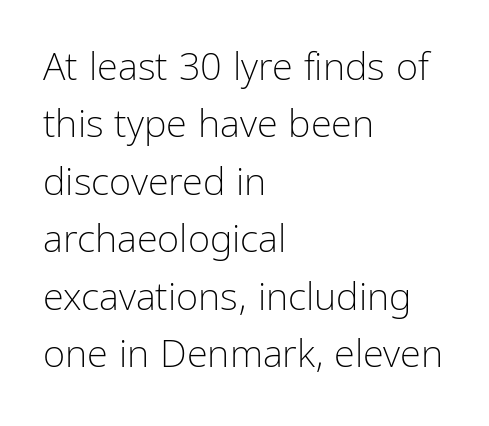
The image shows 38 px light, condensed sans-serif type, upright; set left-aligned, normal line spacing (1.51x), normal letter spacing, not underlined; low stroke contrast and a medium x-height.
